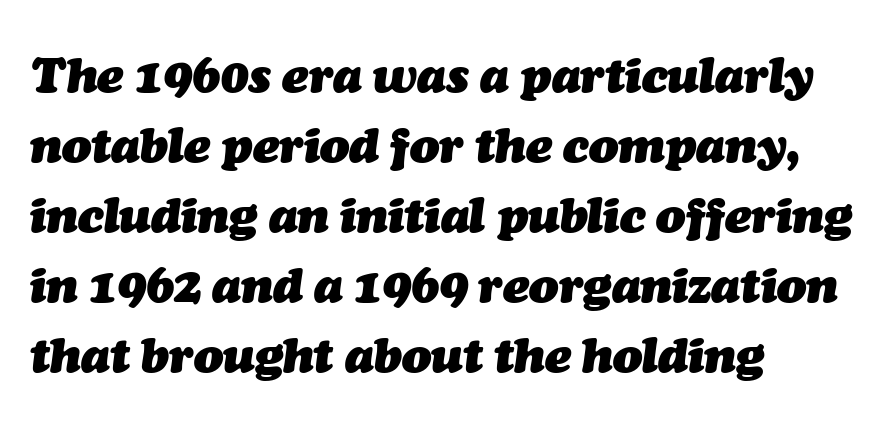
Q: Is the text bold? A: Yes.
Q: Is the text italic (slanted)? A: Yes, it leans right by about 7 degrees.
Q: Is the text underlined? A: No.
Q: How is the paragraph aligned? A: Left-aligned.
Q: Is the spacing between letters normal or unusually wide? A: Normal.
Q: Is the spacing between lines tight, normal or loose? A: Normal.
Q: Width (condensed, normal, or wide)? A: Normal.
Q: Stroke contrast? A: Medium.
Q: x-height? A: Medium.
Q: Monospaced? A: No.
